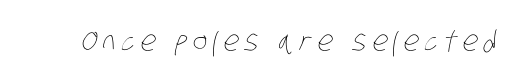
The image shows 28 px thin, condensed type; set unusually wide letter spacing (+0.2 em), not underlined; low stroke contrast and a large x-height.
